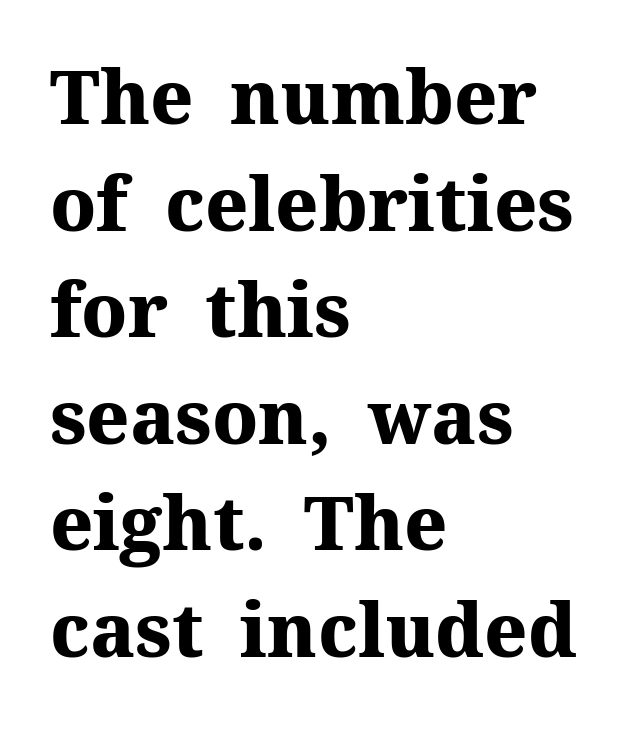
When letters stand straight like this, we call the style roman or upright. Nobody drew a line under any word here. Character widths vary here, with narrow letters taking less room than wide ones. Nothing unusual about the tracking: characters are spaced as the font intends. Set as a true bold cut, around the 700 mark.
